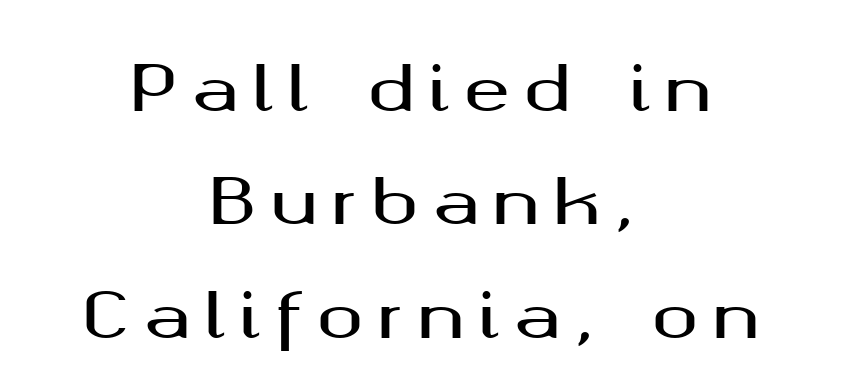
The image shows 62 px wide sans-serif type, upright; set centered, line spacing 1.83x, unusually wide letter spacing (+0.23 em), not underlined; medium stroke contrast and a medium x-height.
